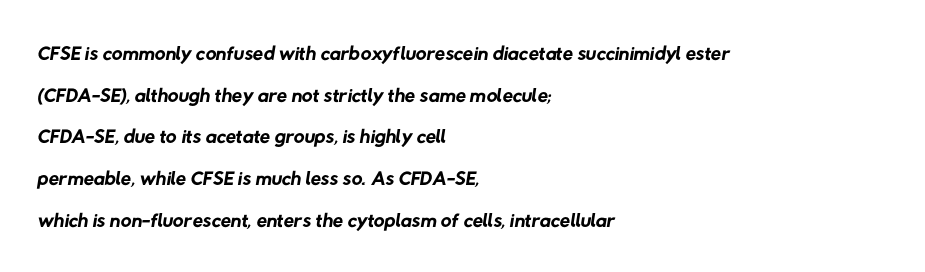
{"serif": "no", "bold": "no", "weight": "regular", "width": "normal", "stroke_contrast": "low", "x_height": "medium", "monospaced": "no", "underline": "no", "align": "left", "line_spacing": "normal", "line_spacing_ratio": 1.39, "letter_spacing": "normal", "letter_spacing_em": 0.0, "glyph_px": 30}
